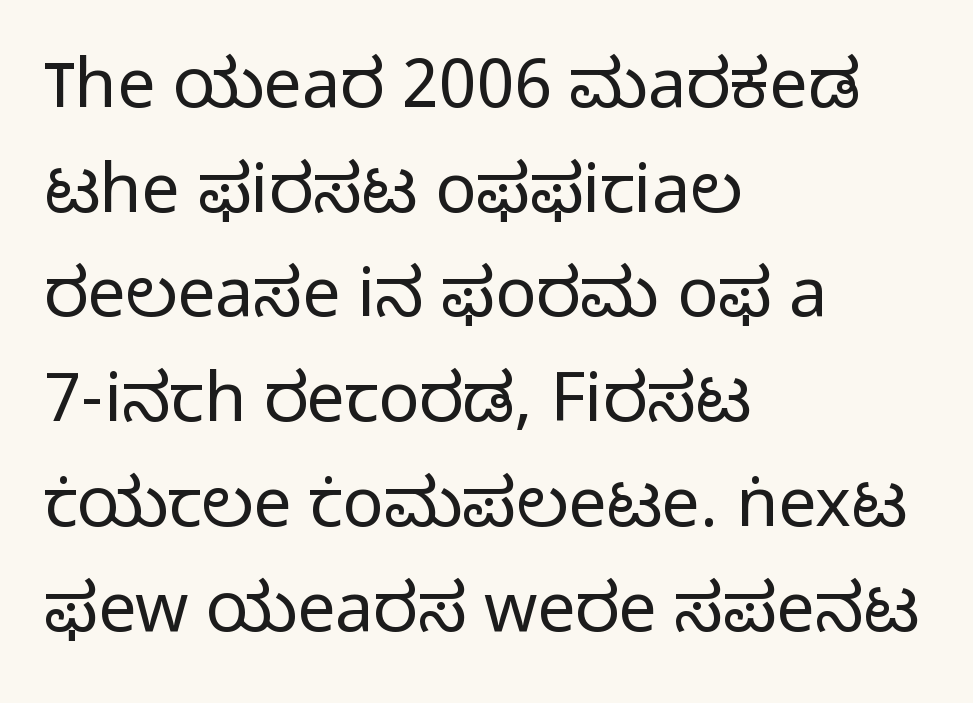
The image shows 68 px light sans-serif type, upright; set left-aligned, normal line spacing (1.54x), normal letter spacing, not underlined; low stroke contrast and a medium x-height.
